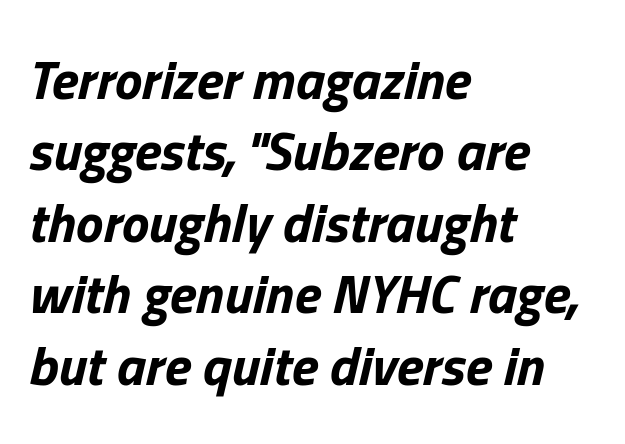
{"italic": "yes", "lean": "right", "slant_degrees": 13, "bold": "yes", "weight": "bold", "width": "normal", "stroke_contrast": "low", "x_height": "medium", "monospaced": "no", "underline": "no", "align": "left", "line_spacing": "normal", "line_spacing_ratio": 1.3, "letter_spacing": "normal", "letter_spacing_em": 0.0, "glyph_px": 55}
